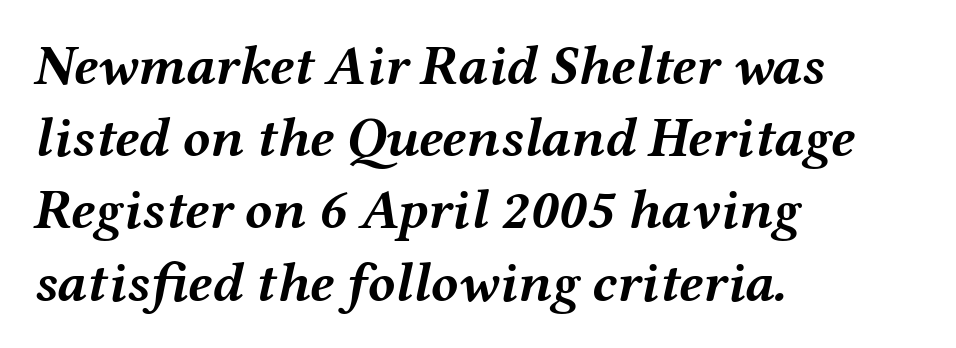
Q: Is the text bold? A: Yes.
Q: Is the text italic (slanted)? A: Yes, it leans right by about 12 degrees.
Q: Is the text underlined? A: No.
Q: How is the paragraph aligned? A: Left-aligned.
Q: Is the spacing between letters normal or unusually wide? A: Normal.
Q: Is the spacing between lines tight, normal or loose? A: Normal.
Q: Width (condensed, normal, or wide)? A: Wide.
Q: Stroke contrast? A: Medium.
Q: x-height? A: Medium.
Q: Monospaced? A: No.
